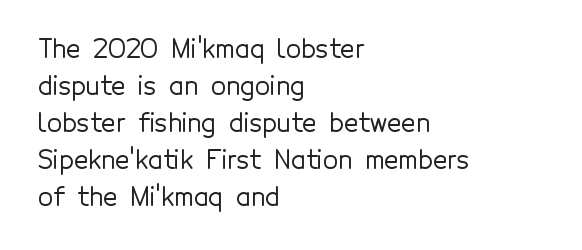
{"italic": "no", "underline": "no", "align": "left", "line_spacing": "normal", "line_spacing_ratio": 1.48, "letter_spacing": "normal", "letter_spacing_em": 0.0, "glyph_px": 25}
